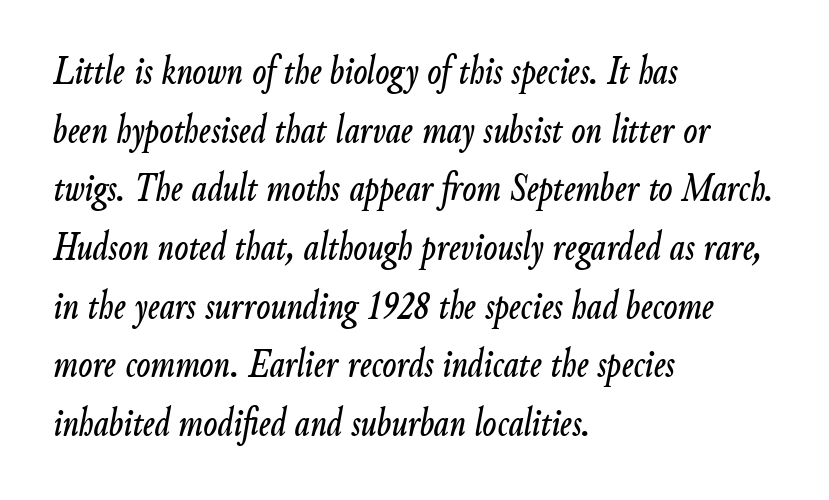
The image shows 41 px condensed type, italic (leaning right); set left-aligned, normal line spacing (1.43x), normal letter spacing, not underlined; low stroke contrast and a small x-height.
